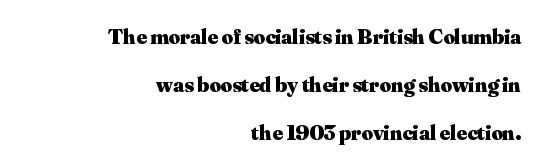
{"italic": "no", "bold": "yes", "underline": "no", "align": "right", "line_spacing": "loose", "line_spacing_ratio": 2.18, "letter_spacing": "normal", "letter_spacing_em": 0.0, "glyph_px": 22}
